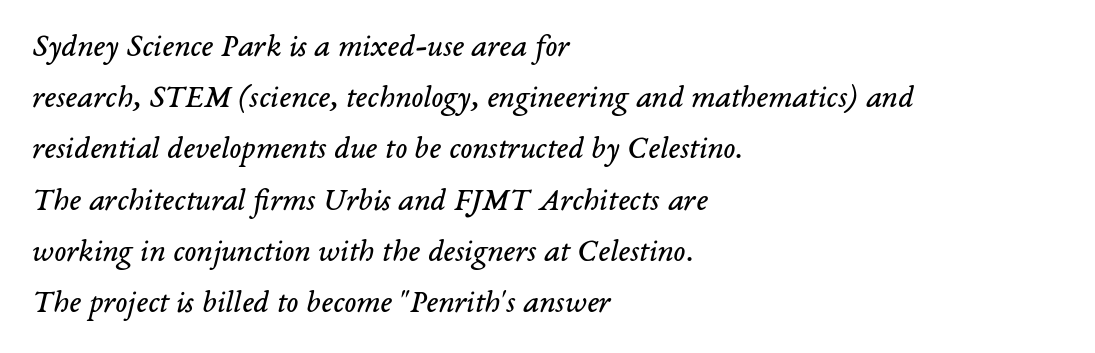
The image shows 32 px regular-weight serif type, italic (leaning right); set left-aligned, normal line spacing (1.6x), normal letter spacing, not underlined; low stroke contrast and a medium x-height.
